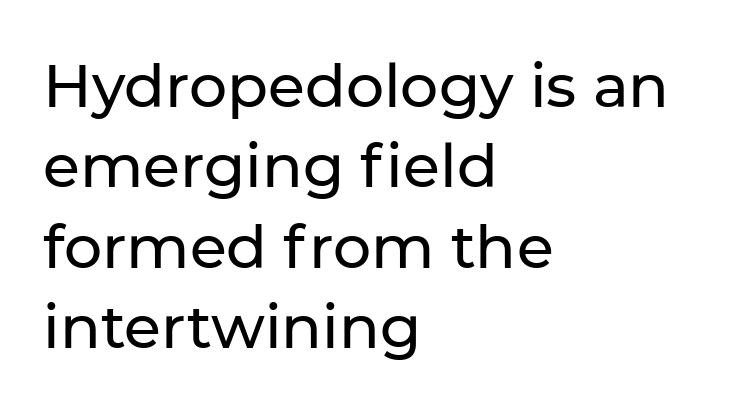
The image shows 60 px sans-serif type, upright; set left-aligned, normal line spacing (1.34x), normal letter spacing, not underlined; low stroke contrast and a medium x-height.
